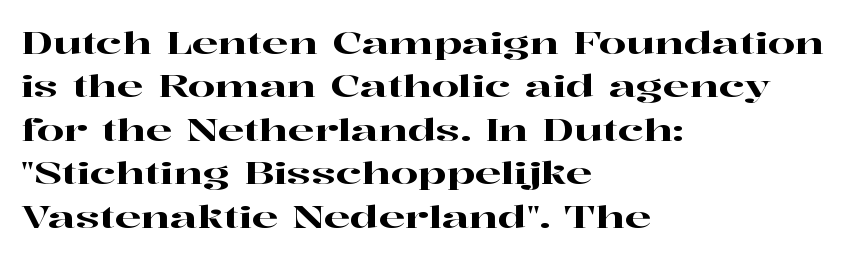
Q: Is the text italic (slanted)? A: No, it is upright.
Q: Is the typeface a serif or a sans-serif typeface? A: Serif.
Q: Is the text underlined? A: No.
Q: How is the paragraph aligned? A: Left-aligned.
Q: Is the spacing between letters normal or unusually wide? A: Normal.
Q: Is the spacing between lines tight, normal or loose? A: Normal.
Q: Width (condensed, normal, or wide)? A: Wide.
Q: Stroke contrast? A: High.
Q: x-height? A: Medium.
Q: Monospaced? A: No.
